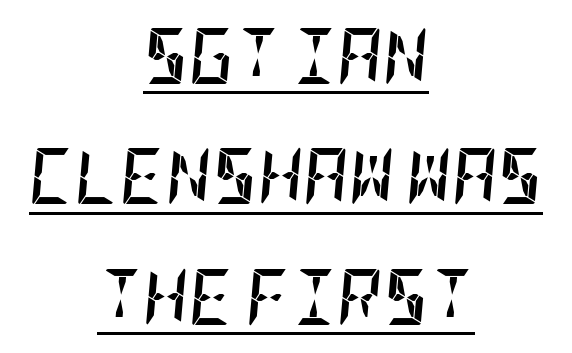
The image shows 56 px semibold, condensed type, italic (leaning right); set centered, loose line spacing (2.15x), normal letter spacing, underlined; low stroke contrast and a large x-height.
